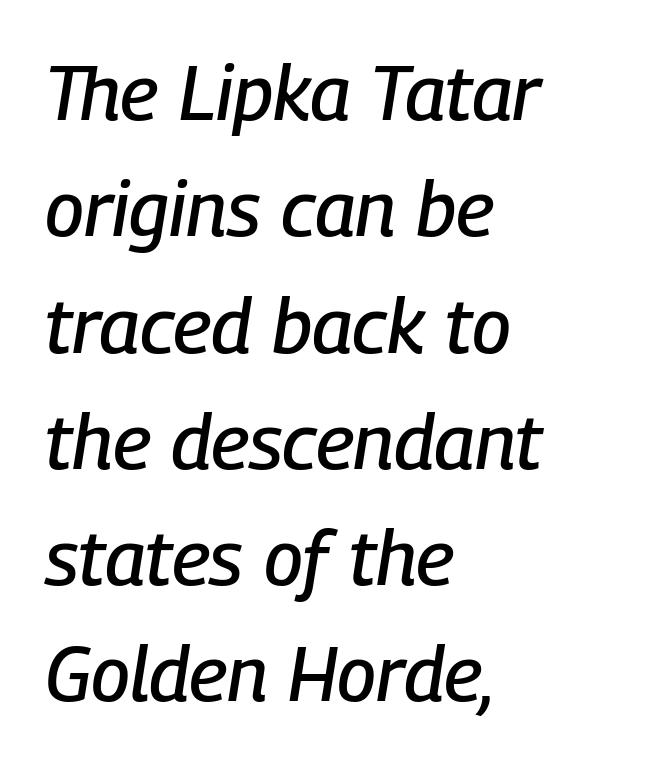
Q: Is the text italic (slanted)? A: Yes, it leans right by about 9 degrees.
Q: Is the text underlined? A: No.
Q: How is the paragraph aligned? A: Left-aligned.
Q: Is the spacing between letters normal or unusually wide? A: Normal.
Q: Is the spacing between lines tight, normal or loose? A: Normal.
Q: Width (condensed, normal, or wide)? A: Condensed.
Q: Stroke contrast? A: Low.
Q: x-height? A: Medium.
Q: Monospaced? A: No.
